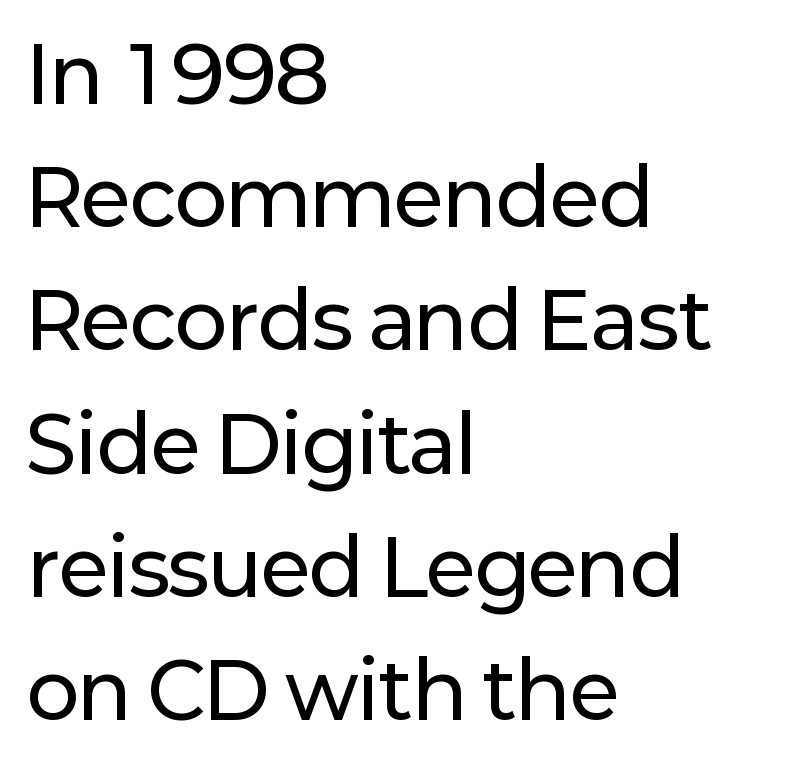
The image shows 78 px sans-serif type, upright; set left-aligned, normal line spacing (1.58x), normal letter spacing, not underlined; low stroke contrast and a medium x-height.
